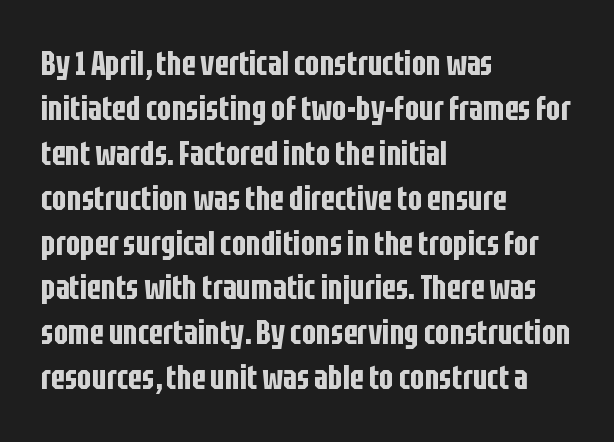
The image shows 34 px condensed sans-serif type, upright; set left-aligned, normal line spacing (1.32x), normal letter spacing, not underlined; low stroke contrast and a large x-height.
